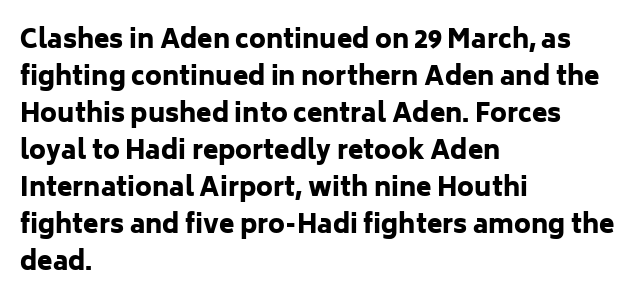
Q: Is the text bold? A: Yes.
Q: Is the text italic (slanted)? A: No, it is upright.
Q: Is the text underlined? A: No.
Q: How is the paragraph aligned? A: Left-aligned.
Q: Is the spacing between letters normal or unusually wide? A: Normal.
Q: Is the spacing between lines tight, normal or loose? A: Normal.
